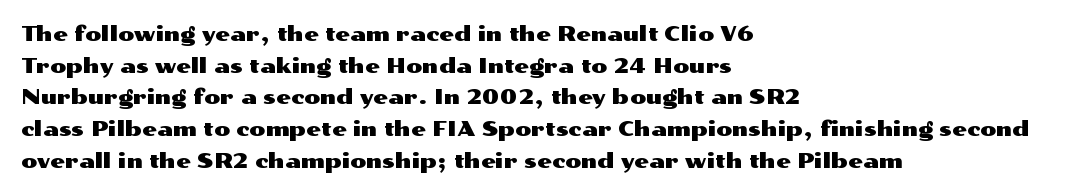
Q: Is the text italic (slanted)? A: No, it is upright.
Q: Is the text underlined? A: No.
Q: How is the paragraph aligned? A: Left-aligned.
Q: Is the spacing between letters normal or unusually wide? A: Normal.
Q: Is the spacing between lines tight, normal or loose? A: Normal.
